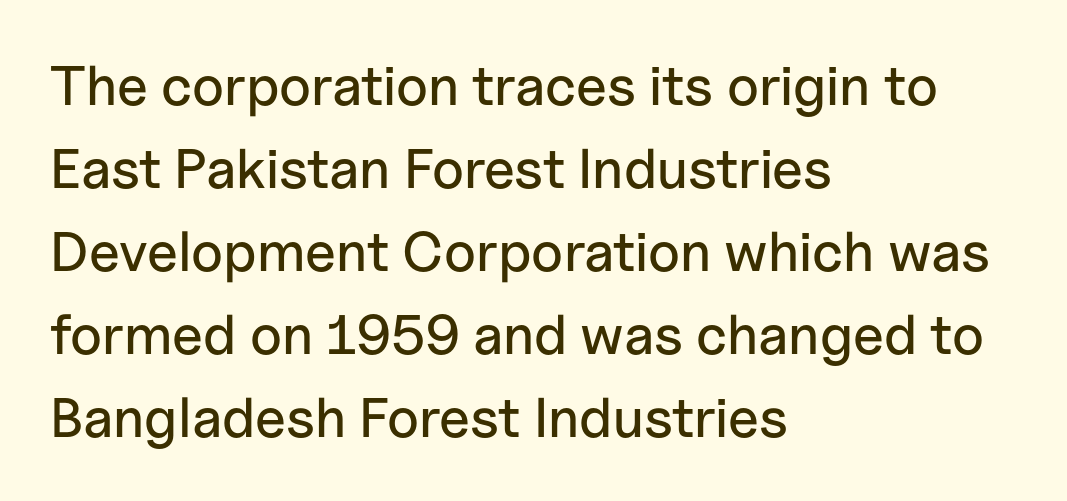
Q: Is the text italic (slanted)? A: No, it is upright.
Q: Is the typeface a serif or a sans-serif typeface? A: Sans-serif.
Q: Is the text underlined? A: No.
Q: How is the paragraph aligned? A: Left-aligned.
Q: Is the spacing between letters normal or unusually wide? A: Normal.
Q: Is the spacing between lines tight, normal or loose? A: Normal.
Q: Width (condensed, normal, or wide)? A: Normal.
Q: Stroke contrast? A: Low.
Q: x-height? A: Medium.
Q: Monospaced? A: No.
